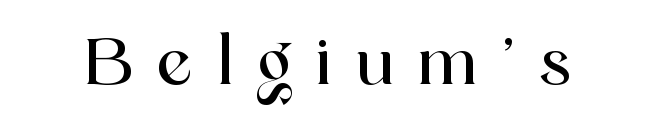
The image shows 64 px serif type, upright; set unusually wide letter spacing (+0.38 em), not underlined; a medium x-height.
